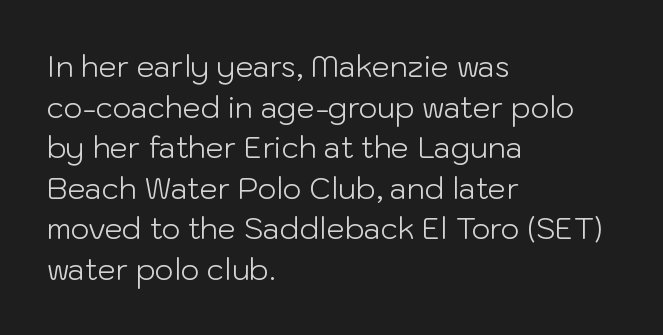
The image shows 29 px light sans-serif type, upright; set left-aligned, normal line spacing (1.4x), normal letter spacing, not underlined; low stroke contrast and a medium x-height.
